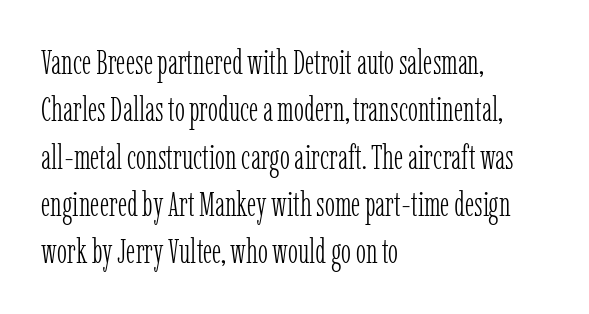
{"serif": "yes", "italic": "no", "bold": "no", "weight": "light", "width": "condensed", "stroke_contrast": "low", "x_height": "medium", "monospaced": "no", "underline": "no", "align": "left", "line_spacing": "normal", "line_spacing_ratio": 1.39, "letter_spacing": "normal", "letter_spacing_em": 0.0, "glyph_px": 34}
